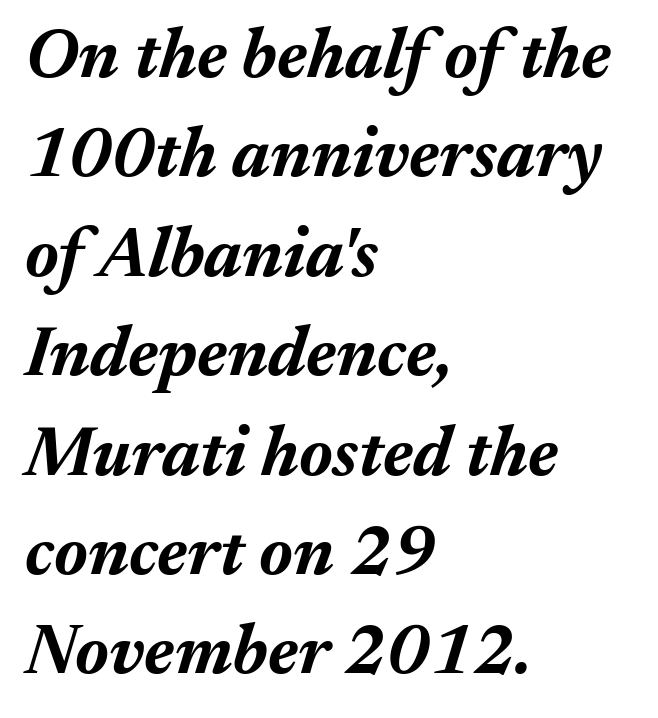
The image shows 70 px bold type, italic (leaning right); set left-aligned, normal line spacing (1.42x), normal letter spacing, not underlined; medium stroke contrast and a medium x-height.
